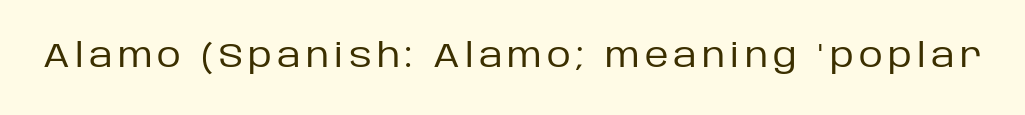
The passage shown is not underscored anywhere. The letters carry no serifs — their stems end cleanly without finishing strokes. The passage shown is not bold in any degree. Here the designer chose a conventional face with non-uniform glyph widths. In terms of posture, this sample is upright.
